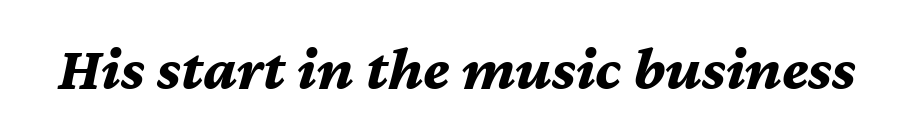
Q: Is the text bold? A: Yes.
Q: Is the text italic (slanted)? A: Yes, it leans right by about 12 degrees.
Q: Is the text underlined? A: No.
Q: Is the spacing between letters normal or unusually wide? A: Normal.
Q: Width (condensed, normal, or wide)? A: Normal.
Q: Stroke contrast? A: Medium.
Q: x-height? A: Medium.
Q: Monospaced? A: No.
